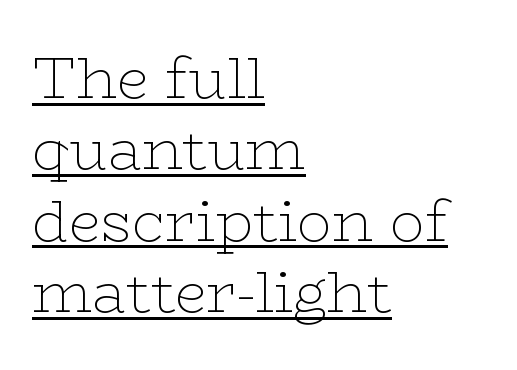
Q: Is the text bold? A: No.
Q: Is the text italic (slanted)? A: No, it is upright.
Q: Is the typeface a serif or a sans-serif typeface? A: Serif.
Q: Is the text underlined? A: Yes.
Q: How is the paragraph aligned? A: Left-aligned.
Q: Is the spacing between letters normal or unusually wide? A: Normal.
Q: Width (condensed, normal, or wide)? A: Wide.
Q: Stroke contrast? A: Low.
Q: x-height? A: Medium.
Q: Monospaced? A: No.
